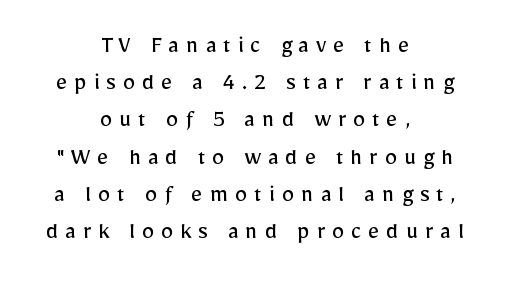
Plain, unruled lines of type. You could only call the tracking loose — the letters float apart. Line starts and ends both wander, symmetrically. A roman cut, with each character standing at attention. Bold? No — there's no thickening of the strokes. Students, observe: this is what conventionally led text looks like.
